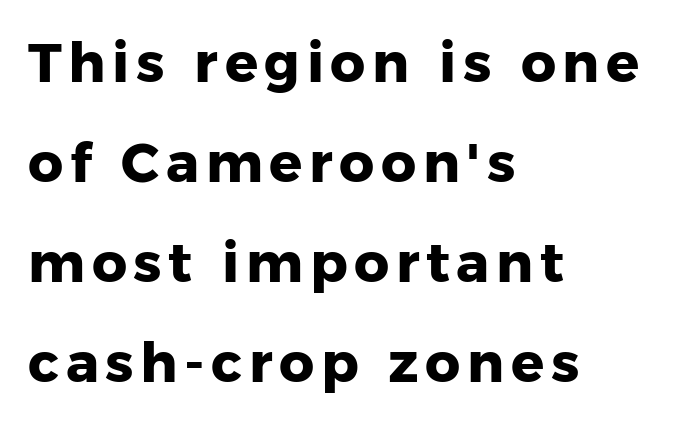
The image shows 55 px heavy sans-serif type, upright; set left-aligned, line spacing 1.82x, not underlined; low stroke contrast and a medium x-height.
